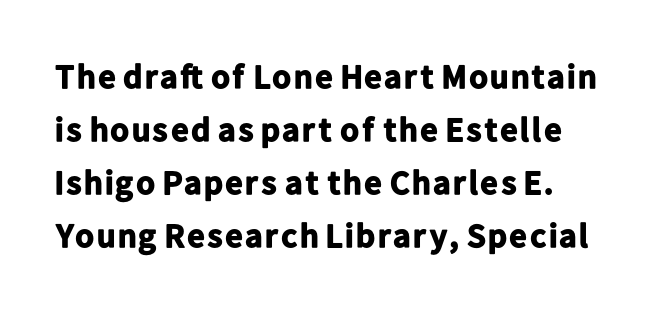
Character widths vary here, with narrow letters taking less room than wide ones. The passage shown is emphatically bold. Students, note that the glyphs here touch the page at normal intervals. The axis of the letterforms is exactly vertical.
